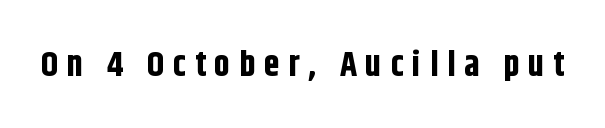
Short note: letters widely spaced. Proportional: the letters do not fall into vertical columns. Underline: absent. Heft: maximum for text — a bold. The designer went with a sans here, leaving each stem footless. In terms of posture, this sample is upright.
